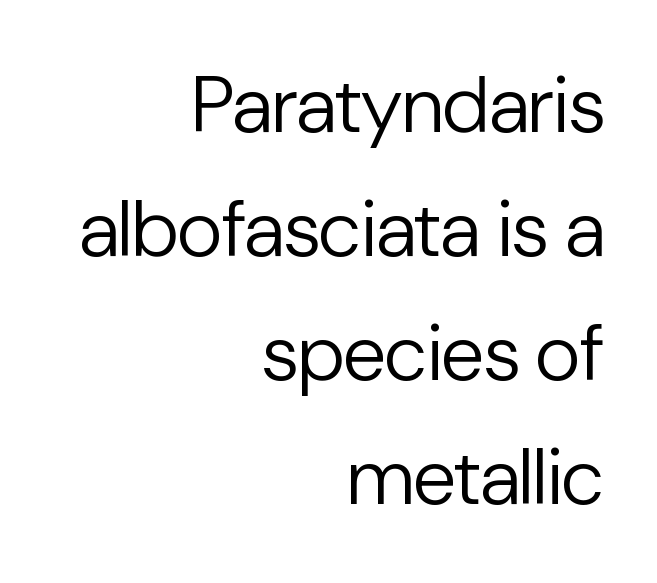
The image shows 79 px regular-weight sans-serif type, upright; set right-aligned, normal line spacing (1.57x), normal letter spacing, not underlined; low stroke contrast and a medium x-height.
